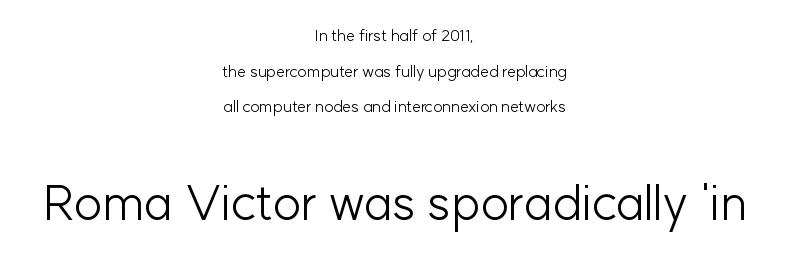
Q: Is the text bold? A: No.
Q: Is the text italic (slanted)? A: No, it is upright.
Q: Is the typeface a serif or a sans-serif typeface? A: Sans-serif.
Q: Is the text underlined? A: No.
Q: How is the paragraph aligned? A: Centered.
Q: Is the spacing between letters normal or unusually wide? A: Normal.
Q: Is the spacing between lines tight, normal or loose? A: Loose.
Q: Which block of text is set in a larger size, the first (top) or the second (bottom)? A: The second (bottom) one.
Q: Width (condensed, normal, or wide)? A: Normal.
Q: Stroke contrast? A: Low.
Q: x-height? A: Medium.
Q: Monospaced? A: No.
